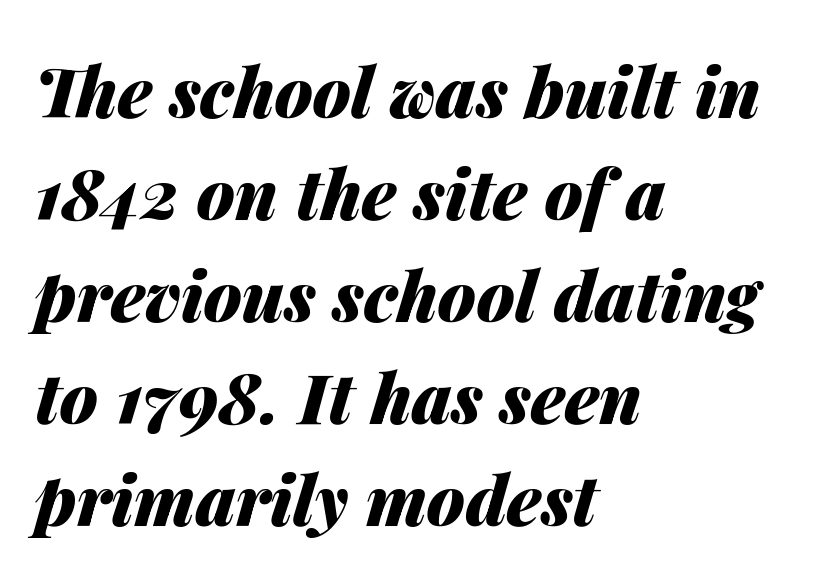
Leading matches the norm, producing a regular column. The passage is arranged the way most books set body copy — flush left. Proportional: the letters do not fall into vertical columns. Any mark beneath the type? The region is blank. An italicized treatment has been applied to the whole sample.
